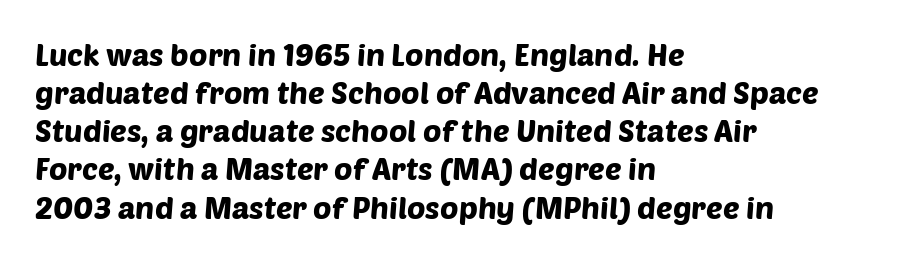
Q: Is the typeface a serif or a sans-serif typeface? A: Sans-serif.
Q: Is the text underlined? A: No.
Q: How is the paragraph aligned? A: Left-aligned.
Q: Is the spacing between letters normal or unusually wide? A: Normal.
Q: Width (condensed, normal, or wide)? A: Normal.
Q: Stroke contrast? A: Low.
Q: x-height? A: Large.
Q: Monospaced? A: No.
